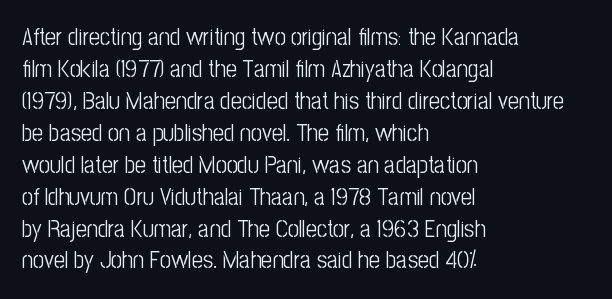
Q: Is the text bold? A: No.
Q: Is the text italic (slanted)? A: No, it is upright.
Q: Is the text underlined? A: No.
Q: How is the paragraph aligned? A: Left-aligned.
Q: Is the spacing between letters normal or unusually wide? A: Normal.
Q: Is the spacing between lines tight, normal or loose? A: Normal.
